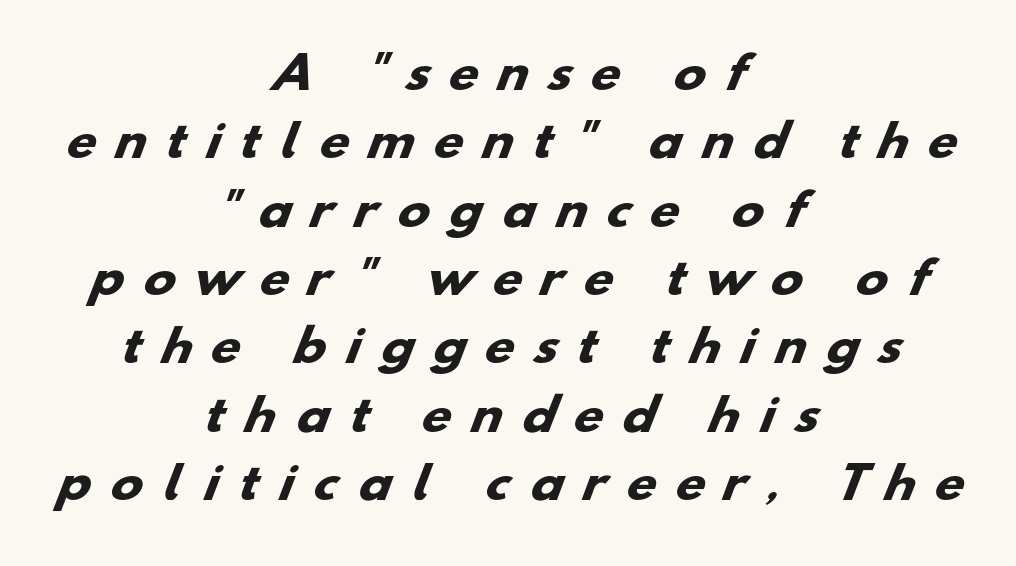
Q: Is the text bold? A: Yes.
Q: Is the typeface a serif or a sans-serif typeface? A: Sans-serif.
Q: Is the text underlined? A: No.
Q: How is the paragraph aligned? A: Centered.
Q: Is the spacing between letters normal or unusually wide? A: Unusually wide.
Q: Is the spacing between lines tight, normal or loose? A: Normal.
Q: Width (condensed, normal, or wide)? A: Wide.
Q: Stroke contrast? A: Low.
Q: x-height? A: Small.
Q: Monospaced? A: No.
